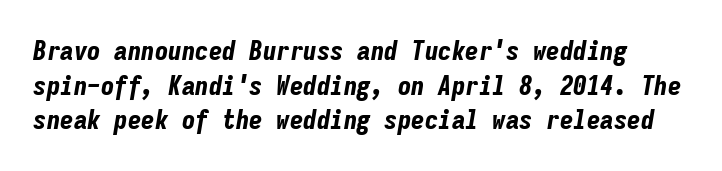
Q: Is the text bold? A: Yes.
Q: Is the text italic (slanted)? A: Yes, it leans right by about 9 degrees.
Q: Is the text underlined? A: No.
Q: Is the spacing between letters normal or unusually wide? A: Normal.
Q: Is the spacing between lines tight, normal or loose? A: Normal.
